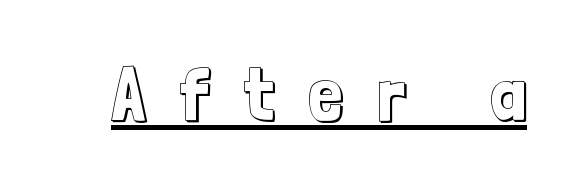
{"italic": "no", "width": "condensed", "x_height": "medium", "monospaced": "no", "underline": "yes", "letter_spacing": "wide", "letter_spacing_em": 0.46, "glyph_px": 76}
